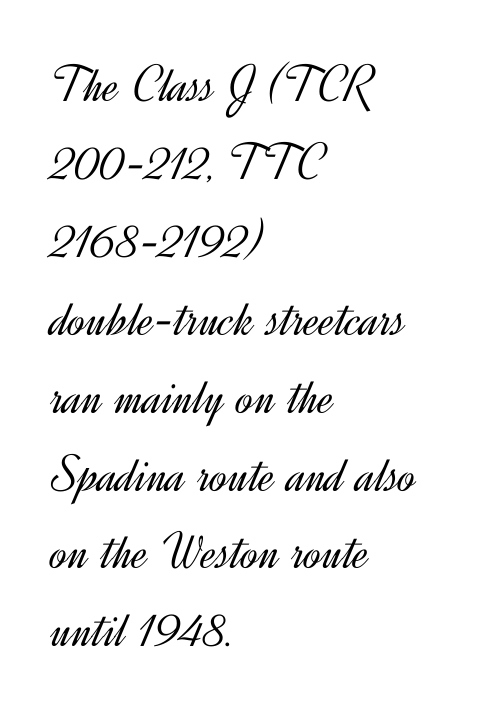
Q: Is the text bold? A: No.
Q: Is the text italic (slanted)? A: Yes.
Q: Is the typeface a serif or a sans-serif typeface? A: Sans-serif.
Q: Is the text underlined? A: No.
Q: How is the paragraph aligned? A: Left-aligned.
Q: Is the spacing between letters normal or unusually wide? A: Normal.
Q: Is the spacing between lines tight, normal or loose? A: Normal.
Q: Width (condensed, normal, or wide)? A: Normal.
Q: x-height? A: Small.
Q: Monospaced? A: No.
